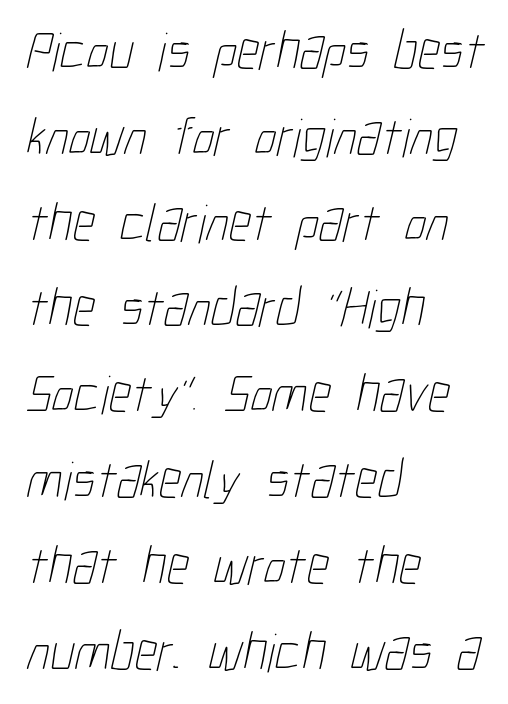
This sample has the flowing, uneven cadence of proportional lettering. Reading down the column, the eye jumps a familiar distance to each next line. Plain, unruled lines of type. You could call the tracking neutral — neither tight nor loose. Typeset ragged right — the left edge is the straight one.
